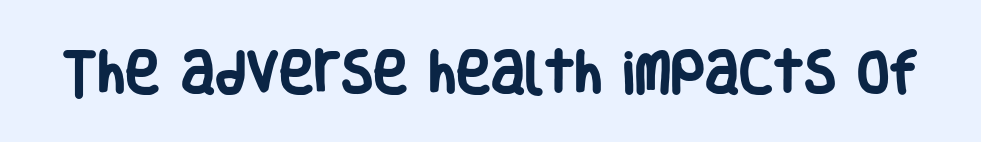
Q: Is the text bold? A: Yes.
Q: Is the text italic (slanted)? A: No, it is upright.
Q: Is the typeface a serif or a sans-serif typeface? A: Sans-serif.
Q: Is the text underlined? A: No.
Q: Is the spacing between letters normal or unusually wide? A: Normal.
Q: Width (condensed, normal, or wide)? A: Condensed.
Q: Stroke contrast? A: Low.
Q: x-height? A: Large.
Q: Monospaced? A: No.
